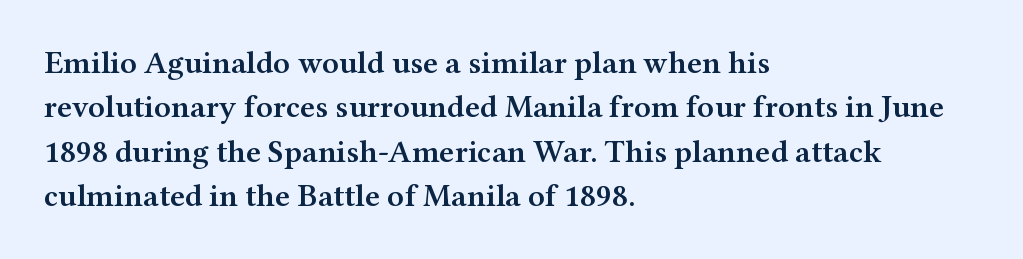
The image shows 32 px semibold, wide serif type, upright; set left-aligned, normal line spacing (1.39x), normal letter spacing, not underlined; medium stroke contrast and a medium x-height.
